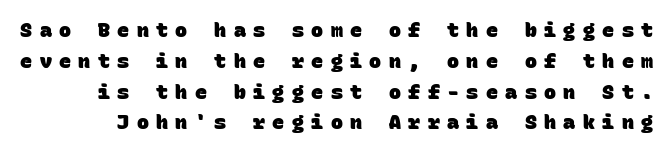
The image shows 20 px bold type; set normal line spacing (1.54x), unusually wide letter spacing (+0.37 em), not underlined.
